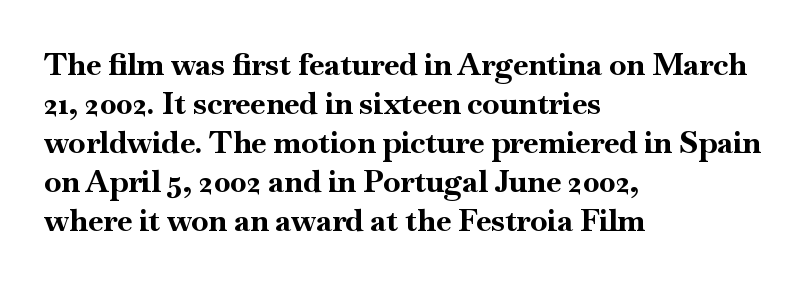
The space directly below the letters is spotless. Looks like regular typesetting: each glyph gets only the width it needs. The paragraph shown leans on its left margin. Heft: maximum for text — a bold. This rendering leaves character spacing at its baseline value.
